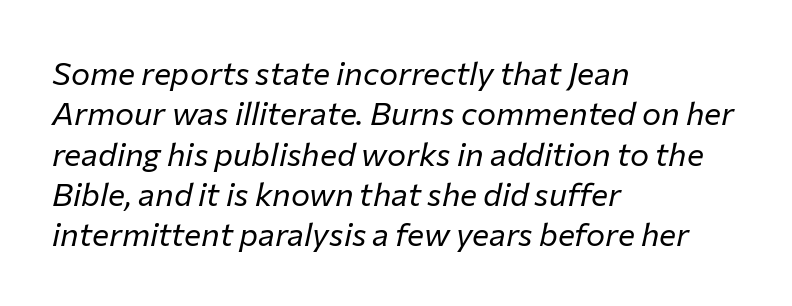
The rendering uses a moderate line-height, typical for paragraphs. A typesetter would call this zero additional tracking. An italicized treatment has been applied to the whole sample. Plain, unruled lines of type.
